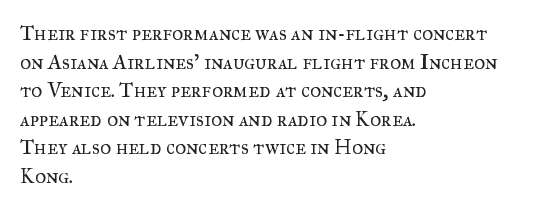
Q: Is the text bold? A: No.
Q: Is the text italic (slanted)? A: No, it is upright.
Q: Is the text underlined? A: No.
Q: How is the paragraph aligned? A: Left-aligned.
Q: Is the spacing between letters normal or unusually wide? A: Normal.
Q: Is the spacing between lines tight, normal or loose? A: Normal.
